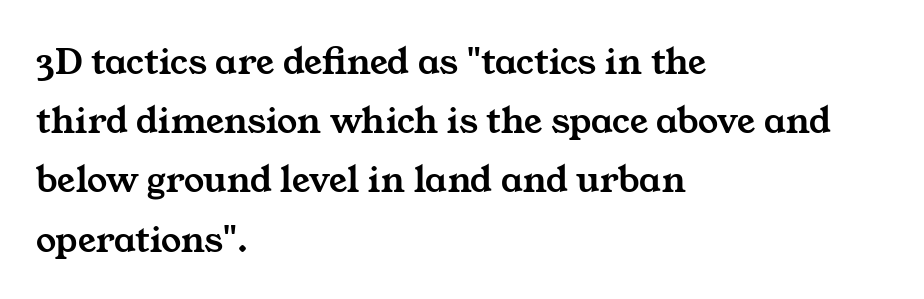
Is the letter spacing exaggerated? No — it looks like the ordinary default. If you measured baseline to baseline, you'd find a middling distance. Check the space under the baseline: it is left empty. This sample has the flowing, uneven cadence of proportional lettering.
